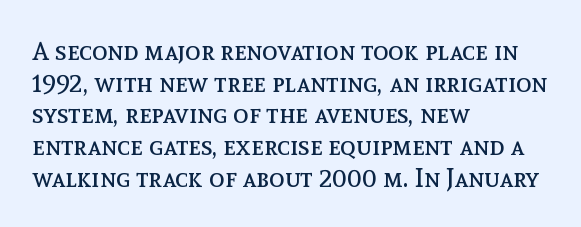
The image shows 26 px text type, upright; set left-aligned, line spacing 1.22x, normal letter spacing, not underlined.
